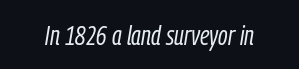
Q: Is the text bold? A: No.
Q: Is the text italic (slanted)? A: Yes, it leans right by about 9 degrees.
Q: Is the text underlined? A: No.
Q: Is the spacing between letters normal or unusually wide? A: Normal.
Q: Width (condensed, normal, or wide)? A: Condensed.
Q: Stroke contrast? A: Low.
Q: x-height? A: Medium.
Q: Monospaced? A: No.
